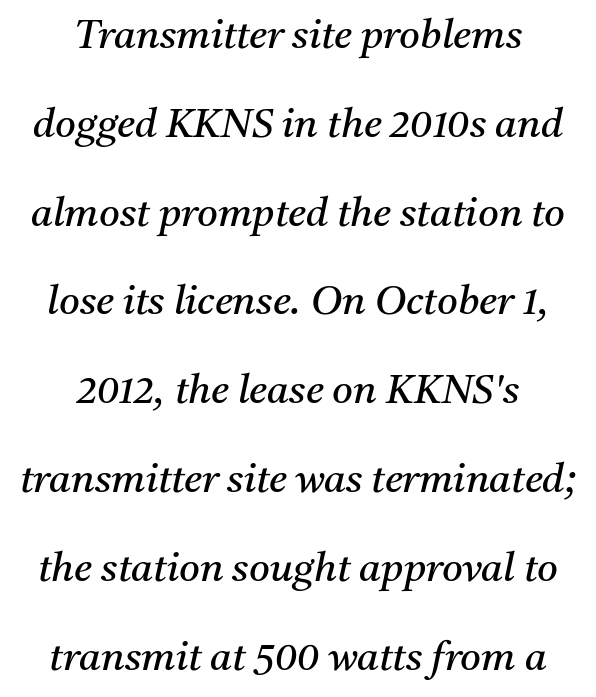
Q: Is the text bold? A: No.
Q: Is the text italic (slanted)? A: Yes, it leans right by about 11 degrees.
Q: Is the typeface a serif or a sans-serif typeface? A: Serif.
Q: Is the text underlined? A: No.
Q: How is the paragraph aligned? A: Centered.
Q: Is the spacing between letters normal or unusually wide? A: Normal.
Q: Is the spacing between lines tight, normal or loose? A: Loose.
Q: Width (condensed, normal, or wide)? A: Normal.
Q: Stroke contrast? A: Medium.
Q: x-height? A: Medium.
Q: Monospaced? A: No.
